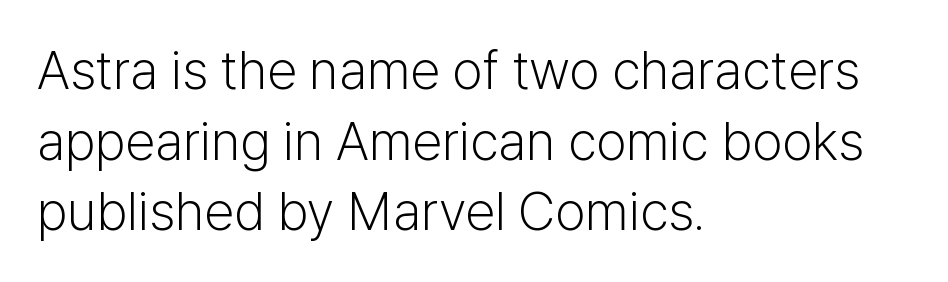
The image shows 54 px light sans-serif type, upright; set left-aligned, normal line spacing (1.31x), normal letter spacing, not underlined; low stroke contrast and a medium x-height.
